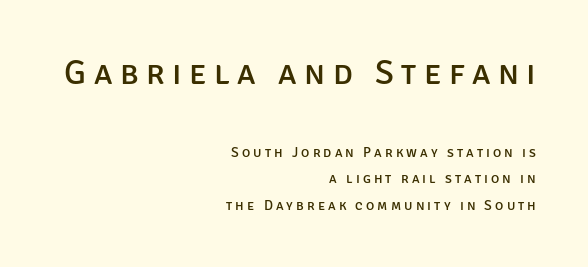
{"serif": "no", "italic": "no", "width": "normal", "stroke_contrast": "low", "x_height": "large", "monospaced": "no", "underline": "no", "align": "right", "line_spacing_ratio": 1.88, "letter_spacing": "wide", "letter_spacing_em": 0.22, "larger_block": "first", "size_ratio": 2.43, "glyph_px": 34}
